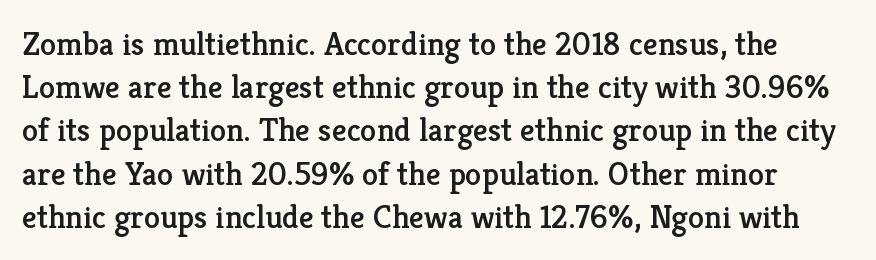
{"serif": "yes", "italic": "no", "width": "normal", "stroke_contrast": "low", "x_height": "medium", "monospaced": "no", "underline": "no", "line_spacing": "normal", "line_spacing_ratio": 1.31, "letter_spacing": "normal", "letter_spacing_em": 0.0, "glyph_px": 33}
